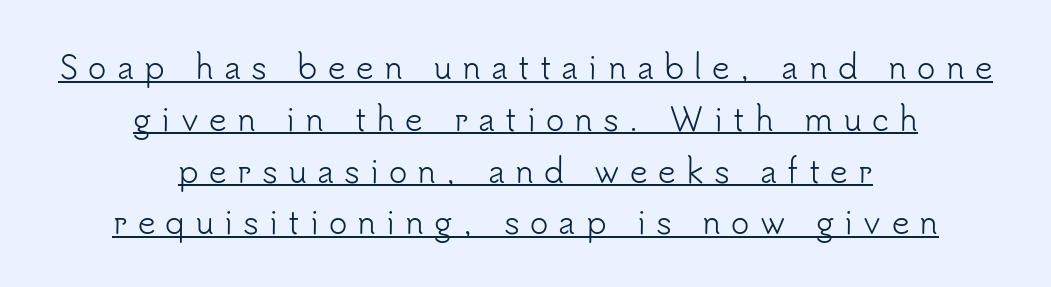
The image shows 31 px light sans-serif type, upright; set centered, normal line spacing (1.67x), unusually wide letter spacing (+0.33 em), underlined; low stroke contrast and a small x-height.
